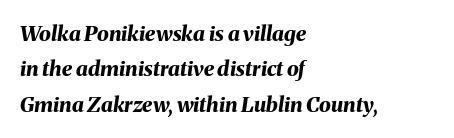
Compared with typical paragraphs, the rows here are spaced about the same. Compared with ordinary roman type, these characters are visibly tilted. Clear beneath every line of the passage. Standard letterfit; no display-style spreading of the glyphs.
